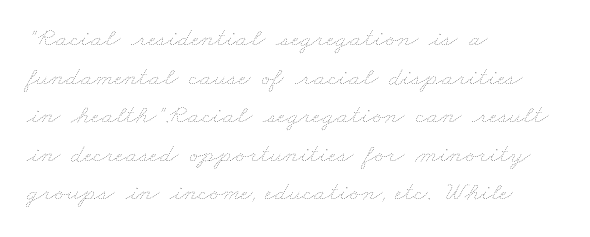
Weight: not bold — regular or lighter. Clear beneath every line of the passage. Casual observation: everything's shoved over to the left. What stands out about the letter spacing? Nothing — it is the standard amount. The leading is moderate, giving the passage an even texture.
